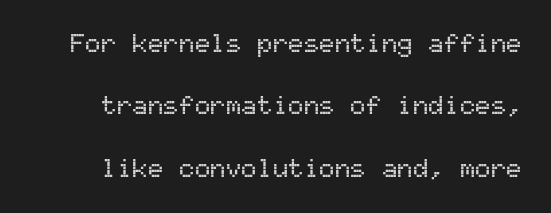
{"italic": "no", "underline": "no", "line_spacing": "loose", "line_spacing_ratio": 2.4, "letter_spacing": "normal", "letter_spacing_em": 0.0, "glyph_px": 26}
